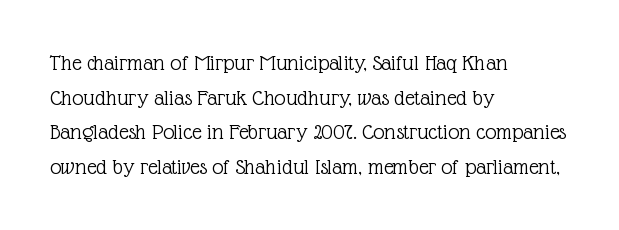
Vertical strokes here are truly vertical. Is the block centered? No — it sits flush against the left margin. Standard letterfit; no display-style spreading of the glyphs. This is not heavy type; no bold has been used.
